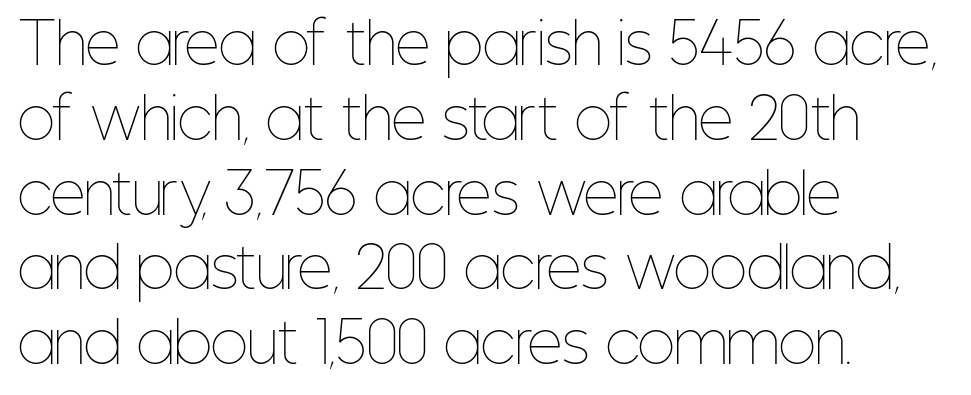
The image shows 55 px thin, condensed type, upright; set left-aligned, normal line spacing (1.36x), normal letter spacing, not underlined; low stroke contrast and a medium x-height.
